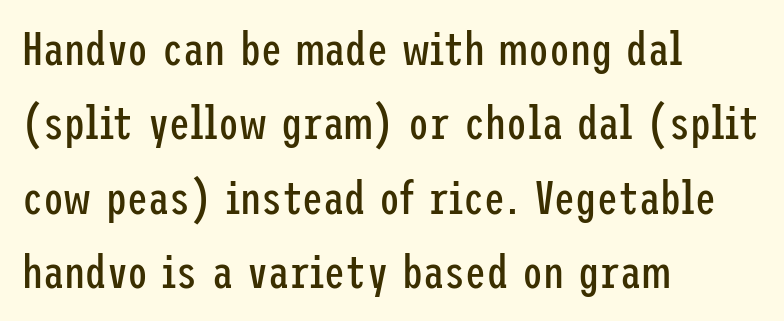
{"serif": "no", "italic": "no", "bold": "no", "weight": "regular", "width": "condensed", "stroke_contrast": "low", "x_height": "medium", "underline": "no", "align": "left", "line_spacing": "normal", "line_spacing_ratio": 1.58, "letter_spacing": "normal", "letter_spacing_em": 0.0, "glyph_px": 47}
